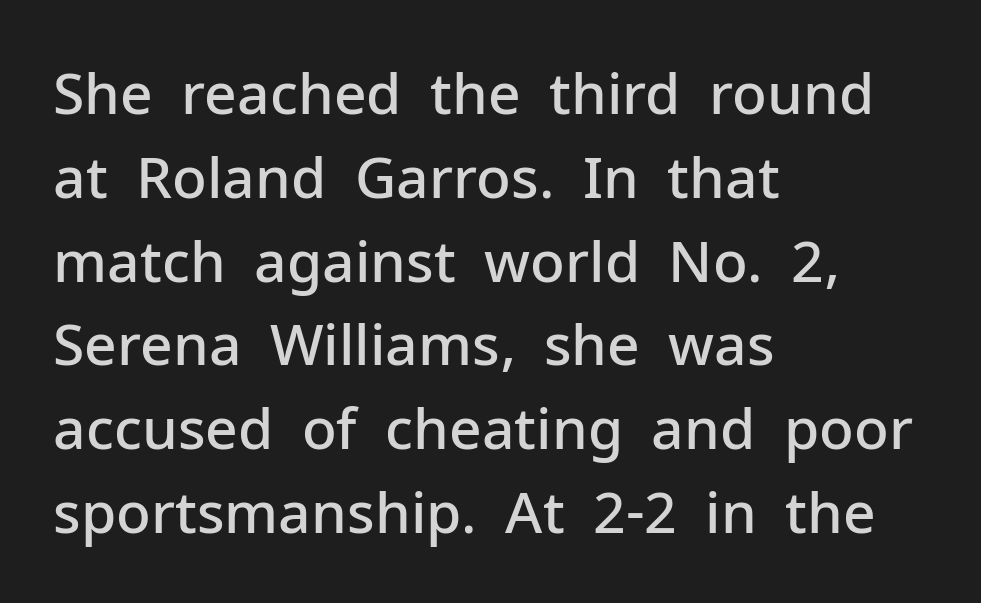
{"serif": "no", "italic": "no", "bold": "semi", "weight": "semibold", "width": "normal", "stroke_contrast": "low", "x_height": "medium", "monospaced": "no", "underline": "no", "align": "left", "line_spacing": "normal", "line_spacing_ratio": 1.47, "letter_spacing": "normal", "letter_spacing_em": 0.0, "glyph_px": 57}
